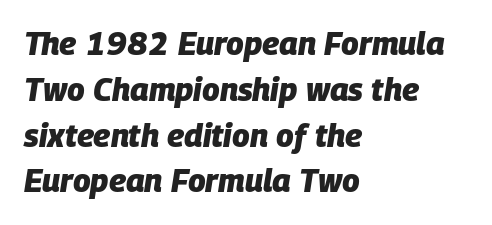
Q: Is the text bold? A: Yes.
Q: Is the text italic (slanted)? A: Yes, it leans right by about 9 degrees.
Q: Is the text underlined? A: No.
Q: How is the paragraph aligned? A: Left-aligned.
Q: Is the spacing between letters normal or unusually wide? A: Normal.
Q: Is the spacing between lines tight, normal or loose? A: Normal.
Q: Width (condensed, normal, or wide)? A: Normal.
Q: Stroke contrast? A: Low.
Q: x-height? A: Large.
Q: Monospaced? A: No.
